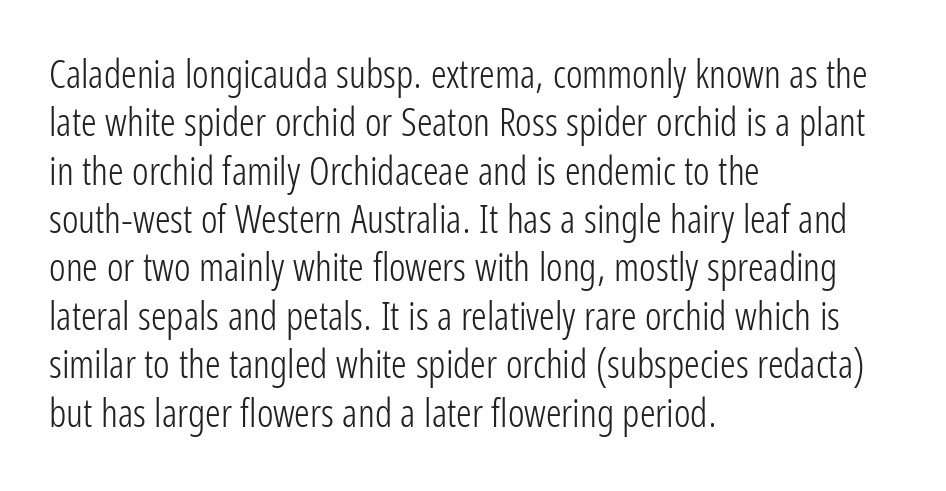
{"serif": "no", "italic": "no", "bold": "no", "weight": "light", "width": "condensed", "stroke_contrast": "low", "x_height": "medium", "monospaced": "no", "underline": "no", "align": "left", "line_spacing_ratio": 1.24, "letter_spacing": "normal", "letter_spacing_em": 0.0, "glyph_px": 39}
